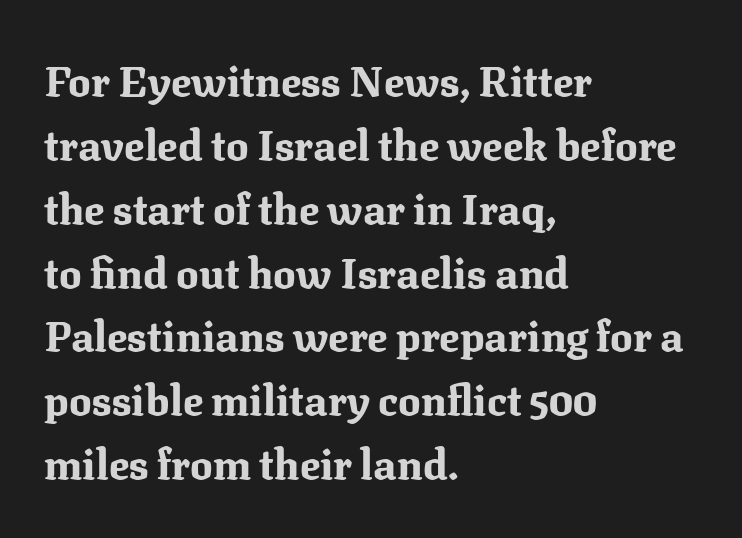
The image shows 42 px bold serif type, upright; set left-aligned, normal line spacing (1.52x), normal letter spacing, not underlined; medium stroke contrast and a medium x-height.
